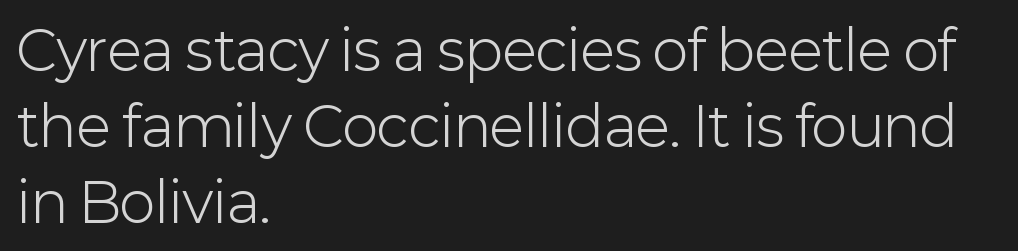
{"serif": "no", "italic": "no", "bold": "no", "weight": "light", "width": "normal", "stroke_contrast": "low", "x_height": "medium", "monospaced": "no", "underline": "no", "align": "left", "line_spacing": "normal", "line_spacing_ratio": 1.38, "letter_spacing": "normal", "letter_spacing_em": 0.0, "glyph_px": 55}
